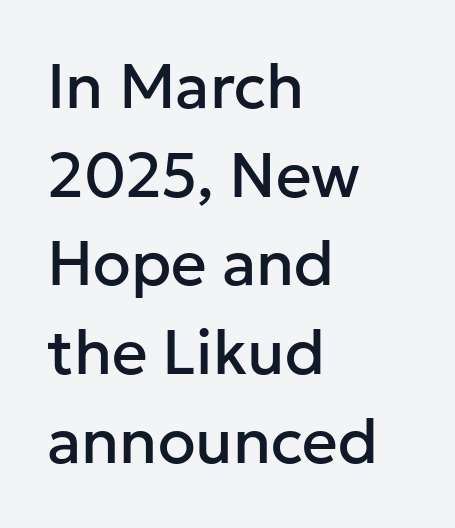
Spacing between characters is what you'd get straight out of the box. The letters stand upright; this is a roman face. The space between consecutive lines is moderate. Does the copy run flush right? No — it runs flush left. You could not count columns in this text — the font is proportionally spaced. What kind of face is this? One without serifs — a sans.
